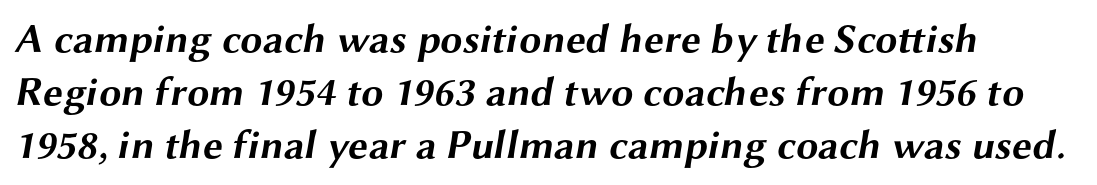
The image shows 40 px bold, wide sans-serif type; set normal line spacing (1.33x), normal letter spacing, not underlined; medium stroke contrast and a medium x-height.
